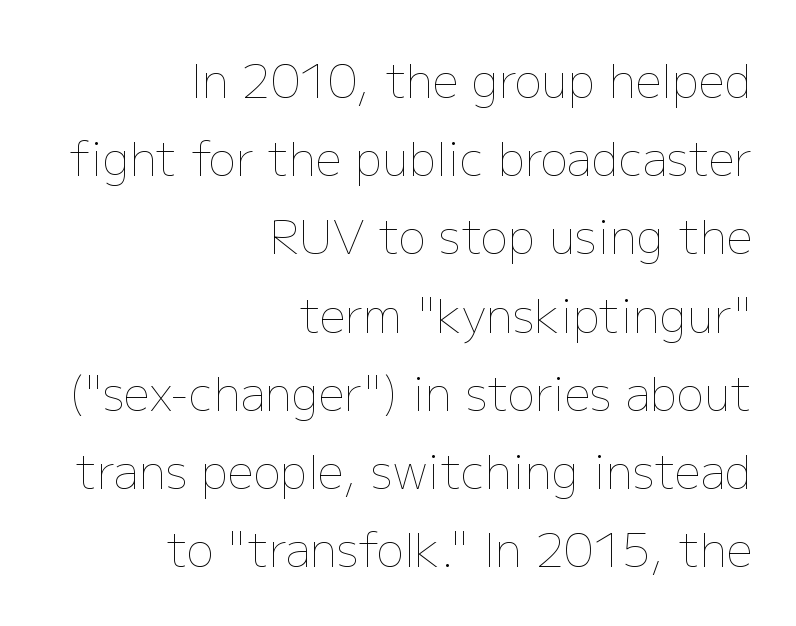
{"italic": "no", "bold": "no", "weight": "thin", "width": "normal", "stroke_contrast": "low", "x_height": "medium", "monospaced": "no", "underline": "no", "align": "right", "line_spacing": "normal", "line_spacing_ratio": 1.7, "letter_spacing": "normal", "letter_spacing_em": 0.0, "glyph_px": 46}
